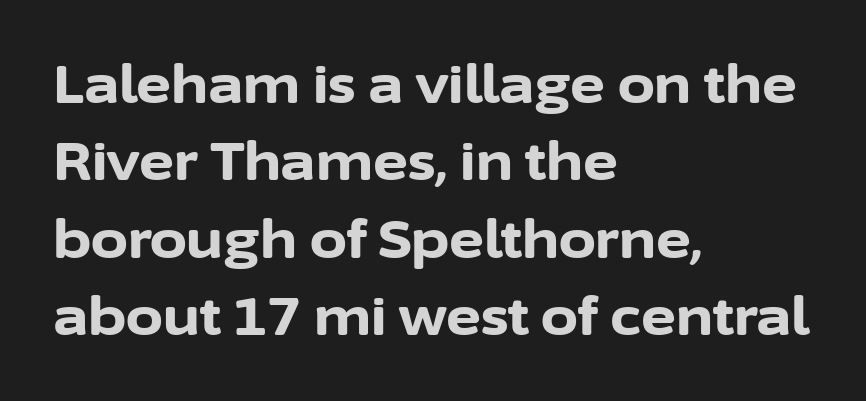
Q: Is the text bold? A: Yes.
Q: Is the text italic (slanted)? A: No, it is upright.
Q: Is the typeface a serif or a sans-serif typeface? A: Sans-serif.
Q: Is the text underlined? A: No.
Q: How is the paragraph aligned? A: Left-aligned.
Q: Is the spacing between letters normal or unusually wide? A: Normal.
Q: Is the spacing between lines tight, normal or loose? A: Normal.
Q: Width (condensed, normal, or wide)? A: Normal.
Q: Stroke contrast? A: Low.
Q: x-height? A: Medium.
Q: Monospaced? A: No.
